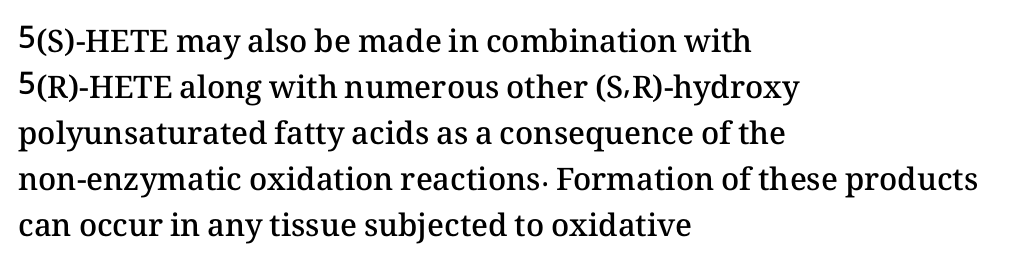
{"italic": "no", "bold": "semi", "weight": "semibold", "width": "normal", "stroke_contrast": "medium", "x_height": "medium", "monospaced": "no", "underline": "no", "align": "left", "line_spacing": "normal", "line_spacing_ratio": 1.48, "letter_spacing": "normal", "letter_spacing_em": 0.0, "glyph_px": 31}
